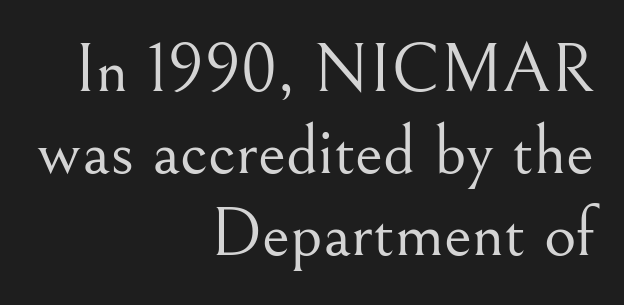
Visually the block forms a straight wall on the right and a jagged coastline on the left. You could not count columns in this text — the font is proportionally spaced. Anything drawn beneath the words? Only blank space. Italic? Not at all — the glyphs are vertical. The font is comparable to plain body text, perhaps lighter. Font category for this specimen: serif.
